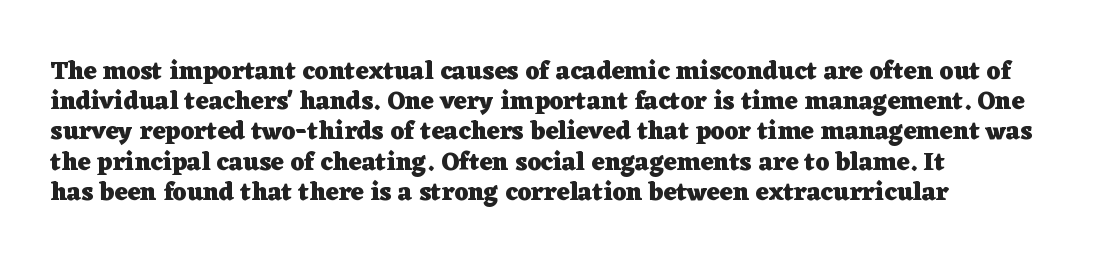
The passage shown is emphatically bold. The space directly below the letters is spotless. Tracking here is standard; glyphs follow each other at the usual distance. Where is the straight margin? On the left.
